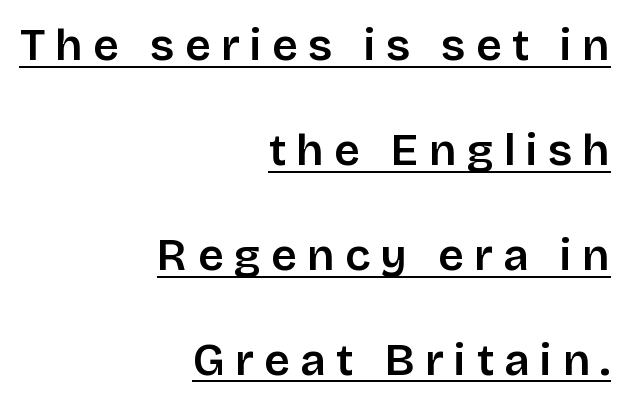
The image shows 45 px sans-serif type, upright; set right-aligned, loose line spacing (2.33x), unusually wide letter spacing (+0.23 em), underlined; low stroke contrast and a large x-height.
